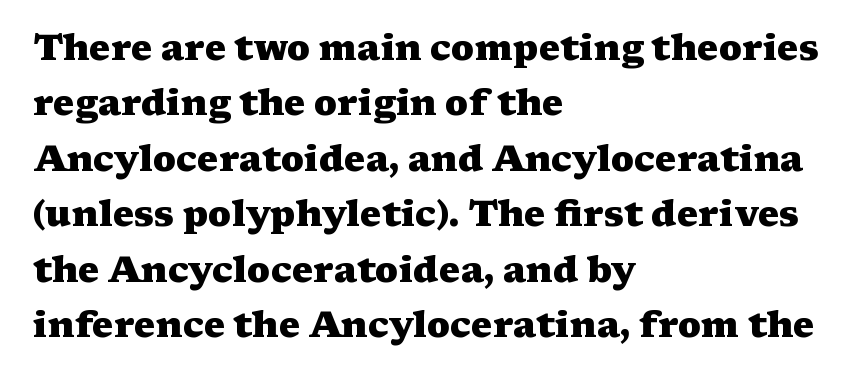
Chunky letters — that's bold for sure. Does the lettering tilt? It doesn't — this is upright. The space beneath each line is pristine and unruled. A normal amount of white space separates one row of letters from the next. Honestly, the letter spacing is just normal — you wouldn't notice it.
